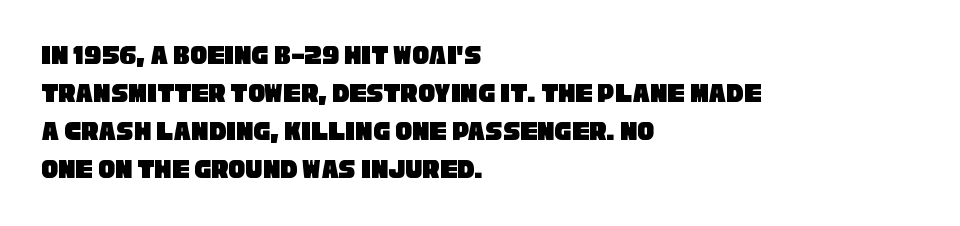
The image shows 28 px condensed sans-serif type; set left-aligned, normal line spacing (1.36x), normal letter spacing, not underlined; low stroke contrast and a large x-height.
